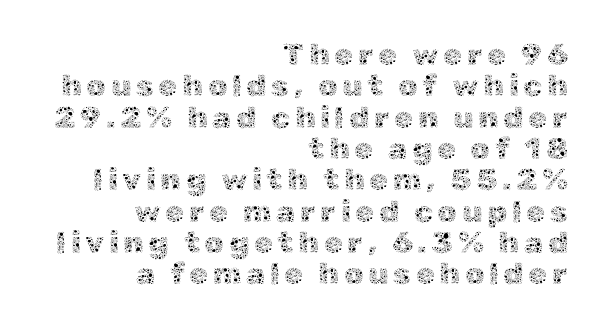
Words float on clear page, feet unadorned. Stroke mass is kept to a normal reading level or below. This is roman type, the default non-slanted kind. Character widths vary here, with narrow letters taking less room than wide ones. If you drew a ruler down the right edge, every line would touch it. Regarding leading, the lines here are crowded together.
